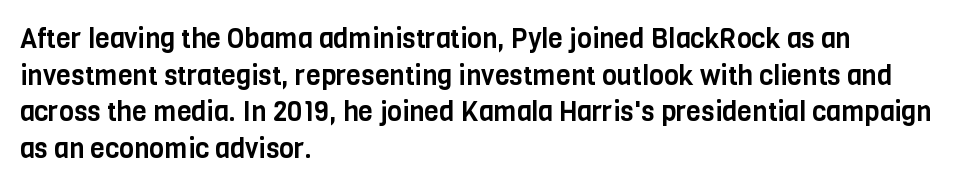
The image shows 27 px text type, upright; set left-aligned, normal line spacing (1.36x), normal letter spacing, not underlined.
